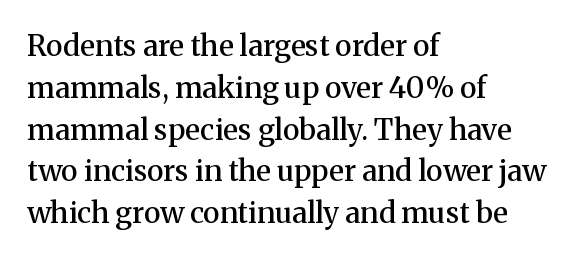
Q: Is the text bold? A: Semi-bold.
Q: Is the text italic (slanted)? A: No, it is upright.
Q: Is the typeface a serif or a sans-serif typeface? A: Serif.
Q: Is the text underlined? A: No.
Q: How is the paragraph aligned? A: Left-aligned.
Q: Is the spacing between letters normal or unusually wide? A: Normal.
Q: Is the spacing between lines tight, normal or loose? A: Normal.
Q: Width (condensed, normal, or wide)? A: Normal.
Q: Stroke contrast? A: Medium.
Q: x-height? A: Medium.
Q: Monospaced? A: No.
